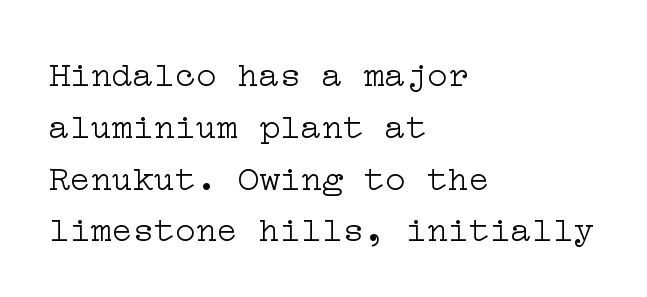
The image shows 35 px light, wide serif type, upright; set left-aligned, normal line spacing (1.48x), normal letter spacing, not underlined; low stroke contrast and a medium x-height.
